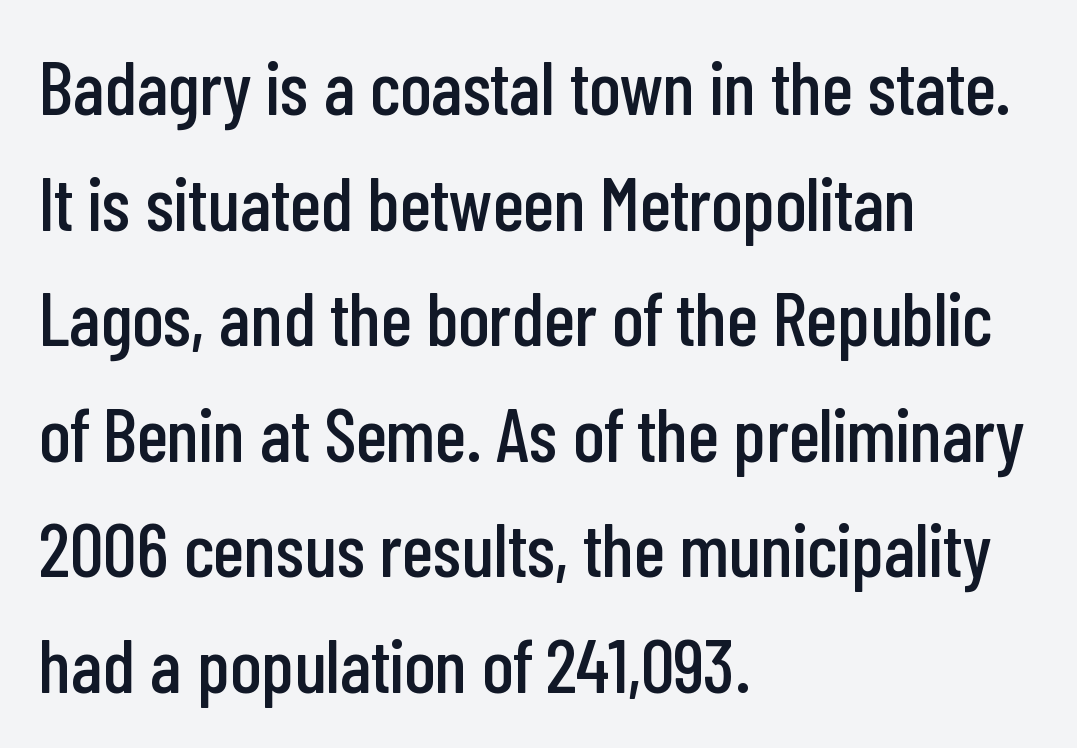
Vertically, the passage feels balanced, rows spaced as you'd expect. How are the letters spaced? Ordinarily, with no added tracking. Ascenders rise straight up at ninety degrees. The characters display no serif detailing; their extremities are plain. The passage shown is typed in a proportional face where columns would drift.
